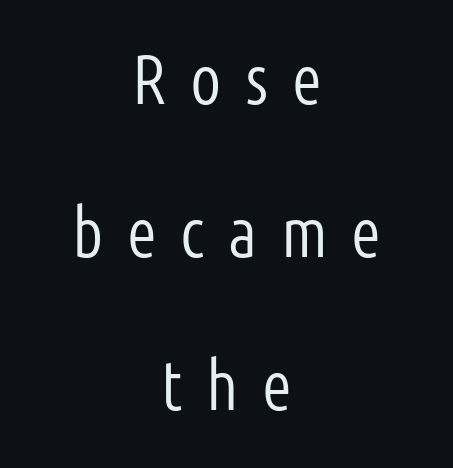
The image shows 69 px light, condensed sans-serif type, upright; set centered, loose line spacing (2.22x), unusually wide letter spacing (+0.34 em), not underlined; low stroke contrast and a medium x-height.
